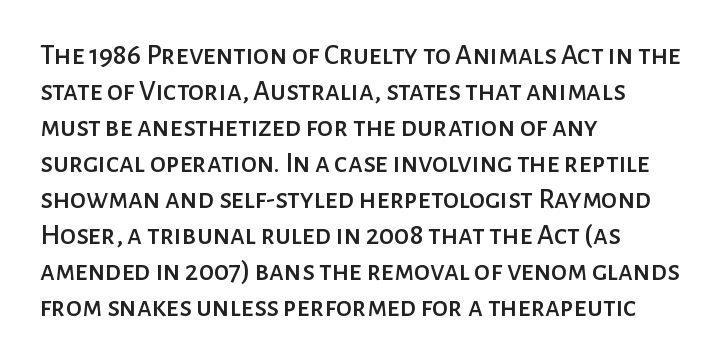
Q: Is the text italic (slanted)? A: No, it is upright.
Q: Is the typeface a serif or a sans-serif typeface? A: Sans-serif.
Q: Is the text underlined? A: No.
Q: How is the paragraph aligned? A: Left-aligned.
Q: Is the spacing between letters normal or unusually wide? A: Normal.
Q: Width (condensed, normal, or wide)? A: Normal.
Q: Stroke contrast? A: Low.
Q: x-height? A: Medium.
Q: Monospaced? A: No.
